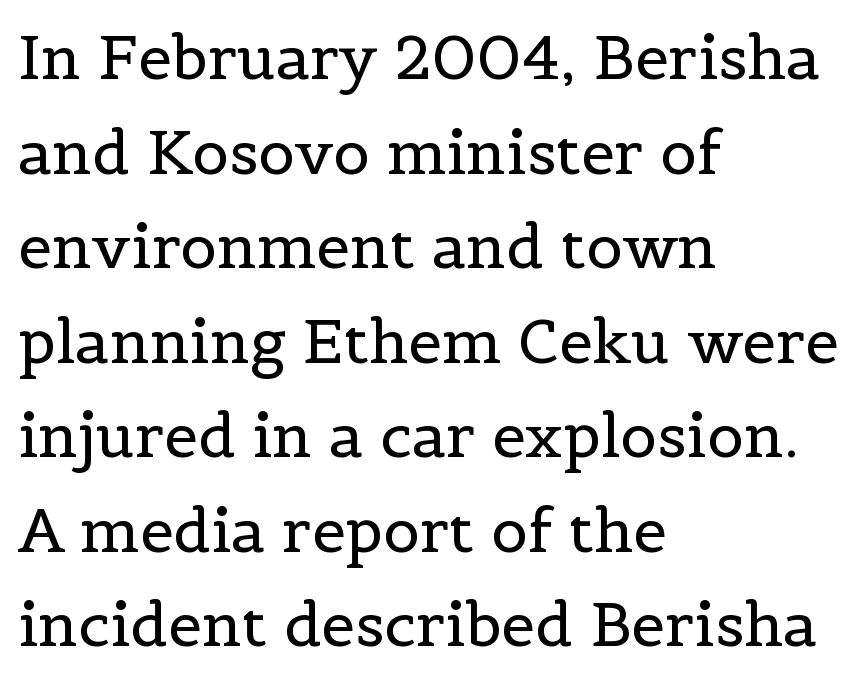
Q: Is the text bold? A: No.
Q: Is the text italic (slanted)? A: No, it is upright.
Q: Is the typeface a serif or a sans-serif typeface? A: Serif.
Q: Is the text underlined? A: No.
Q: How is the paragraph aligned? A: Left-aligned.
Q: Is the spacing between letters normal or unusually wide? A: Normal.
Q: Is the spacing between lines tight, normal or loose? A: Normal.
Q: Width (condensed, normal, or wide)? A: Normal.
Q: x-height? A: Medium.
Q: Monospaced? A: No.
